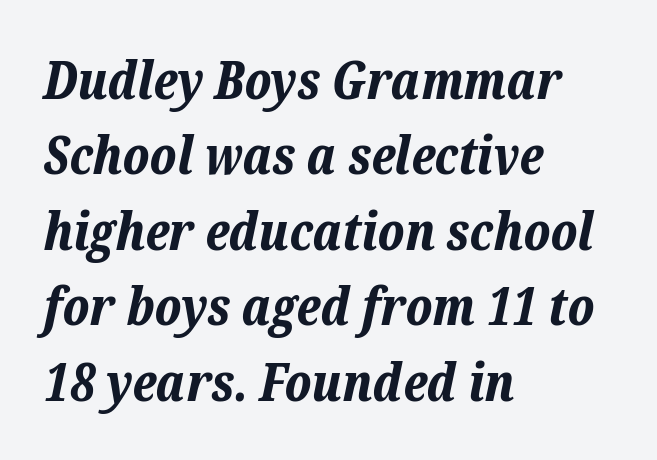
Q: Is the text bold? A: Yes.
Q: Is the text italic (slanted)? A: Yes, it leans right by about 12 degrees.
Q: Is the text underlined? A: No.
Q: How is the paragraph aligned? A: Left-aligned.
Q: Is the spacing between letters normal or unusually wide? A: Normal.
Q: Is the spacing between lines tight, normal or loose? A: Normal.
Q: Width (condensed, normal, or wide)? A: Normal.
Q: Stroke contrast? A: Low.
Q: x-height? A: Medium.
Q: Monospaced? A: No.
